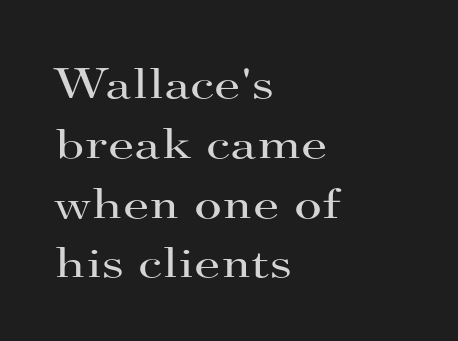
Q: Is the text bold? A: No.
Q: Is the text italic (slanted)? A: No, it is upright.
Q: Is the typeface a serif or a sans-serif typeface? A: Serif.
Q: Is the text underlined? A: No.
Q: How is the paragraph aligned? A: Left-aligned.
Q: Is the spacing between letters normal or unusually wide? A: Normal.
Q: Is the spacing between lines tight, normal or loose? A: Normal.
Q: Width (condensed, normal, or wide)? A: Wide.
Q: Stroke contrast? A: High.
Q: x-height? A: Small.
Q: Monospaced? A: No.
